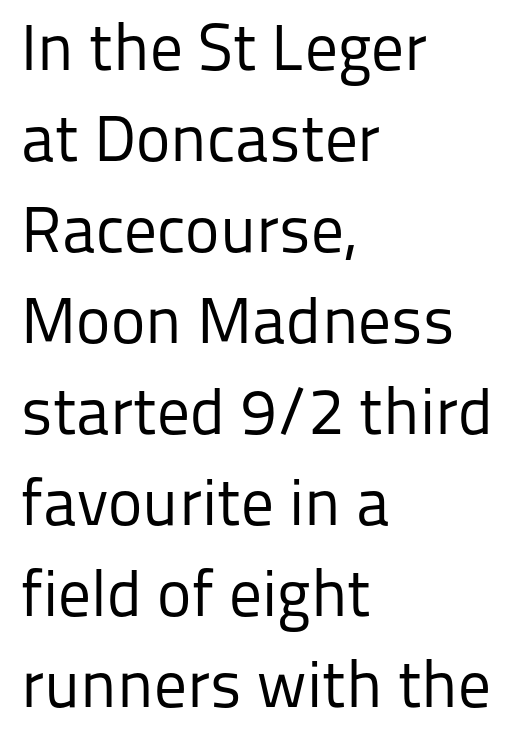
Q: Is the text bold? A: No.
Q: Is the text italic (slanted)? A: No, it is upright.
Q: Is the typeface a serif or a sans-serif typeface? A: Sans-serif.
Q: Is the text underlined? A: No.
Q: How is the paragraph aligned? A: Left-aligned.
Q: Is the spacing between letters normal or unusually wide? A: Normal.
Q: Is the spacing between lines tight, normal or loose? A: Normal.
Q: Width (condensed, normal, or wide)? A: Normal.
Q: Stroke contrast? A: Low.
Q: x-height? A: Medium.
Q: Monospaced? A: No.
